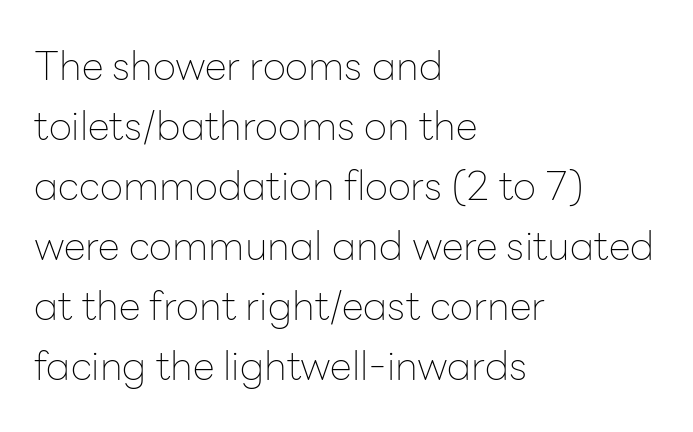
The image shows 40 px thin sans-serif type, upright; set left-aligned, normal line spacing (1.5x), normal letter spacing, not underlined; low stroke contrast and a medium x-height.
